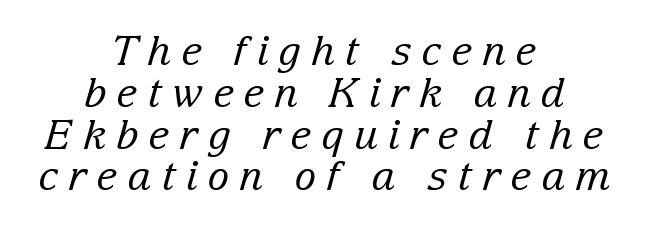
{"serif": "yes", "italic": "yes", "lean": "right", "slant_degrees": 15, "bold": "no", "weight": "regular", "width": "normal", "stroke_contrast": "low", "x_height": "medium", "monospaced": "no", "underline": "no", "align": "center", "line_spacing": "tight", "line_spacing_ratio": 1.02, "letter_spacing": "wide", "letter_spacing_em": 0.24, "glyph_px": 41}
